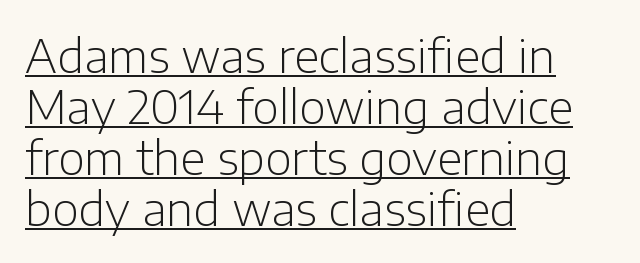
The image shows 46 px light sans-serif type, upright; set left-aligned, tight line spacing (1.11x), normal letter spacing, underlined; low stroke contrast and a medium x-height.
